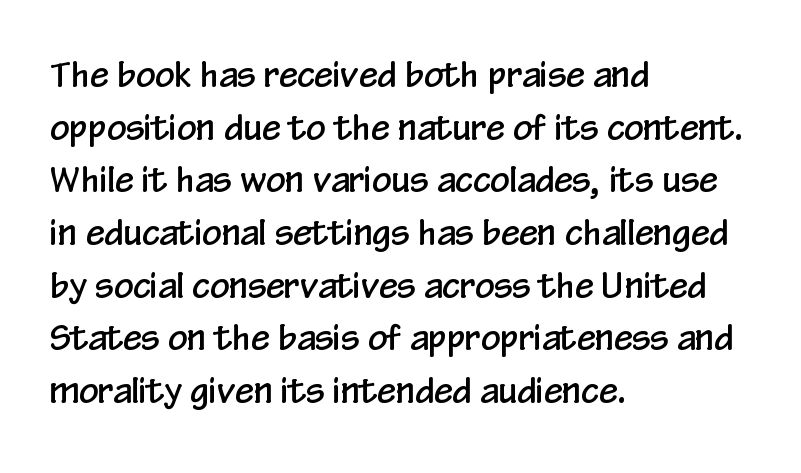
{"serif": "no", "italic": "no", "width": "condensed", "stroke_contrast": "low", "x_height": "medium", "monospaced": "no", "underline": "no", "align": "left", "line_spacing": "normal", "line_spacing_ratio": 1.55, "letter_spacing": "normal", "letter_spacing_em": 0.0, "glyph_px": 34}
